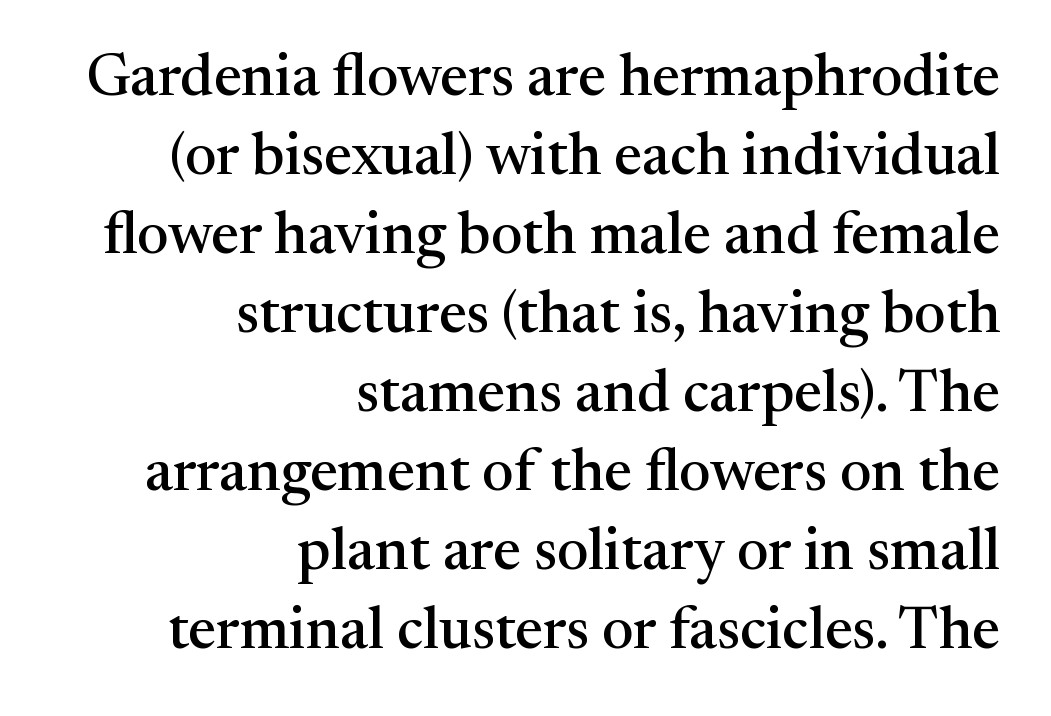
{"serif": "yes", "italic": "no", "width": "normal", "stroke_contrast": "medium", "x_height": "medium", "monospaced": "no", "underline": "no", "align": "right", "line_spacing": "normal", "line_spacing_ratio": 1.34, "letter_spacing": "normal", "letter_spacing_em": 0.0, "glyph_px": 59}
